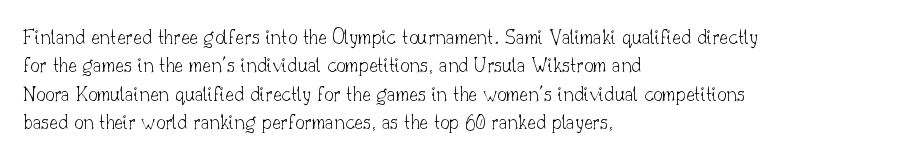
Q: Is the text bold? A: No.
Q: Is the text italic (slanted)? A: No, it is upright.
Q: Is the text underlined? A: No.
Q: How is the paragraph aligned? A: Left-aligned.
Q: Is the spacing between letters normal or unusually wide? A: Normal.
